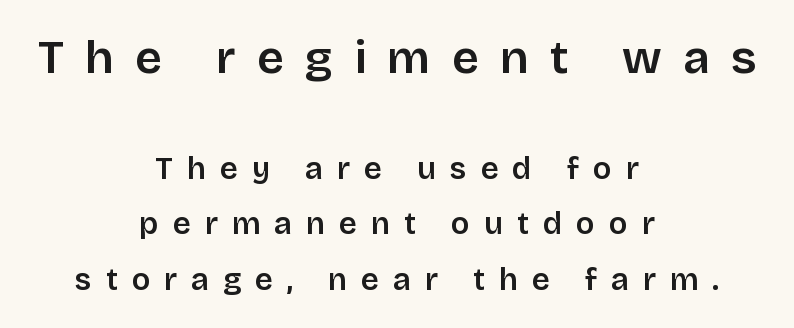
The image shows 47 px semibold sans-serif type, upright; set centered, line spacing 1.78x, unusually wide letter spacing (+0.45 em), not underlined; the first (top) block is 1.52x larger; low stroke contrast and a large x-height.
